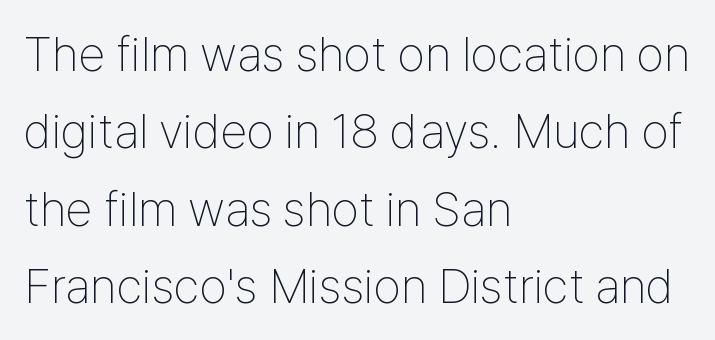
{"serif": "no", "italic": "no", "bold": "no", "weight": "thin", "width": "condensed", "stroke_contrast": "low", "x_height": "medium", "monospaced": "no", "underline": "no", "align": "left", "line_spacing": "normal", "line_spacing_ratio": 1.58, "letter_spacing": "normal", "letter_spacing_em": 0.0, "glyph_px": 49}
